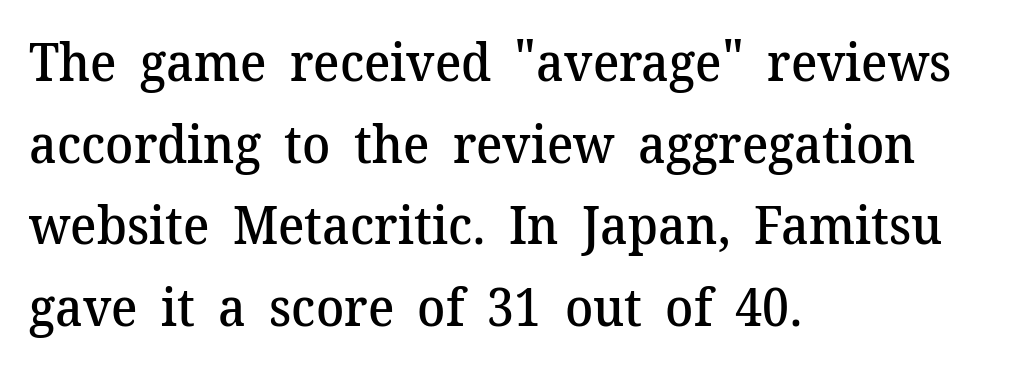
Q: Is the text bold? A: Semi-bold.
Q: Is the text italic (slanted)? A: No, it is upright.
Q: Is the typeface a serif or a sans-serif typeface? A: Serif.
Q: Is the text underlined? A: No.
Q: How is the paragraph aligned? A: Left-aligned.
Q: Is the spacing between letters normal or unusually wide? A: Normal.
Q: Is the spacing between lines tight, normal or loose? A: Normal.
Q: Width (condensed, normal, or wide)? A: Normal.
Q: Stroke contrast? A: Medium.
Q: x-height? A: Medium.
Q: Monospaced? A: No.
